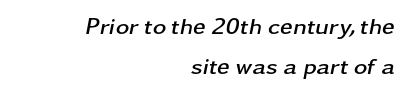
A typesetter would call this zero additional tracking. Quick note: italic. One-word summary of the alignment: right. Bold? Absolutely — the strokes are thick and heavy.
